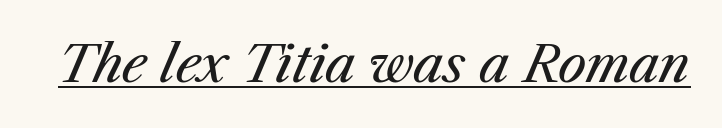
{"italic": "yes", "lean": "right", "slant_degrees": 23, "bold": "no", "weight": "regular", "width": "normal", "stroke_contrast": "medium", "x_height": "medium", "monospaced": "no", "underline": "yes", "letter_spacing": "normal", "letter_spacing_em": 0.0, "glyph_px": 51}
